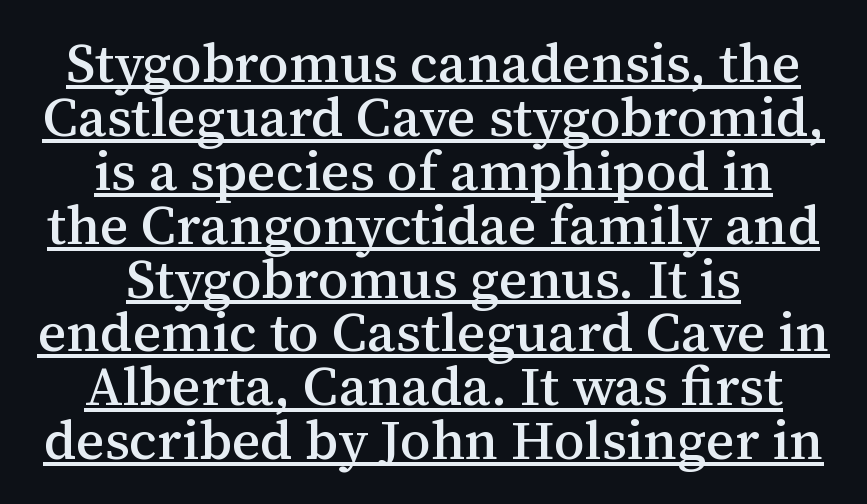
The designer dialed line spacing down below the default. The letters sit at their default tracking, neither squeezed nor spread. These lines are rendered in a variable-pitch font. The lettering holds an erect, upright posture throughout. Check the space under the baseline: a stroke is drawn there. Are there feet on the stems? There are — it's a serif.
